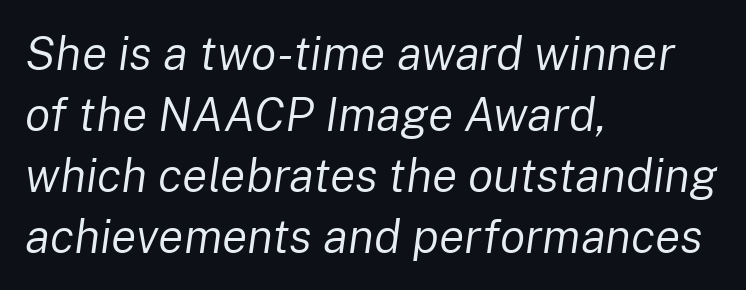
Q: Is the text bold? A: No.
Q: Is the text italic (slanted)? A: Yes, it leans right by about 8 degrees.
Q: Is the text underlined? A: No.
Q: How is the paragraph aligned? A: Left-aligned.
Q: Is the spacing between letters normal or unusually wide? A: Normal.
Q: Is the spacing between lines tight, normal or loose? A: Normal.
Q: Width (condensed, normal, or wide)? A: Normal.
Q: Stroke contrast? A: Low.
Q: x-height? A: Medium.
Q: Monospaced? A: No.
